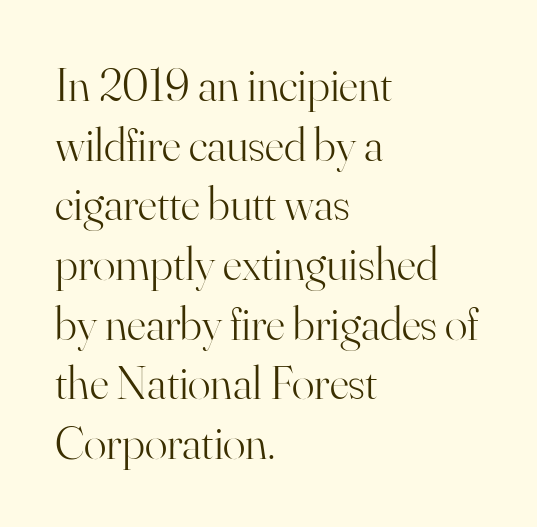
Q: Is the text bold? A: No.
Q: Is the text italic (slanted)? A: No, it is upright.
Q: Is the typeface a serif or a sans-serif typeface? A: Serif.
Q: Is the text underlined? A: No.
Q: How is the paragraph aligned? A: Left-aligned.
Q: Is the spacing between letters normal or unusually wide? A: Normal.
Q: Is the spacing between lines tight, normal or loose? A: Normal.
Q: Width (condensed, normal, or wide)? A: Normal.
Q: Stroke contrast? A: High.
Q: x-height? A: Small.
Q: Monospaced? A: No.
